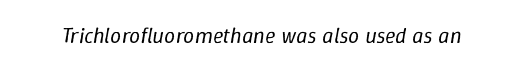
{"italic": "yes", "lean": "right", "slant_degrees": 9, "bold": "no", "underline": "no", "letter_spacing": "normal", "letter_spacing_em": 0.0, "glyph_px": 22}
